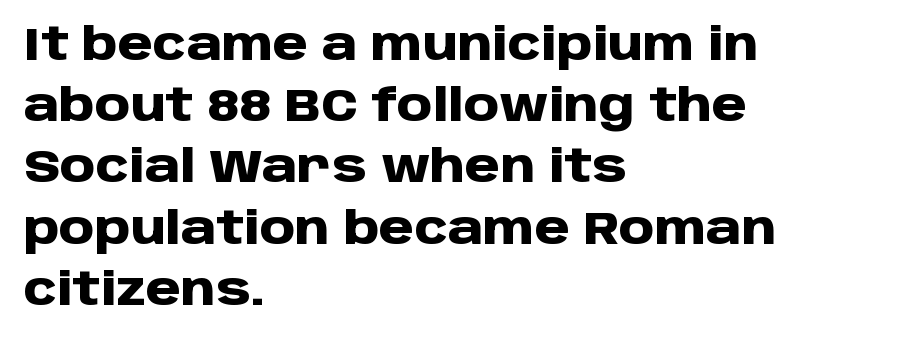
Q: Is the text bold? A: Yes.
Q: Is the text italic (slanted)? A: No, it is upright.
Q: Is the typeface a serif or a sans-serif typeface? A: Sans-serif.
Q: Is the text underlined? A: No.
Q: How is the paragraph aligned? A: Left-aligned.
Q: Is the spacing between letters normal or unusually wide? A: Normal.
Q: Is the spacing between lines tight, normal or loose? A: Normal.
Q: Width (condensed, normal, or wide)? A: Normal.
Q: Stroke contrast? A: Low.
Q: x-height? A: Large.
Q: Monospaced? A: No.
